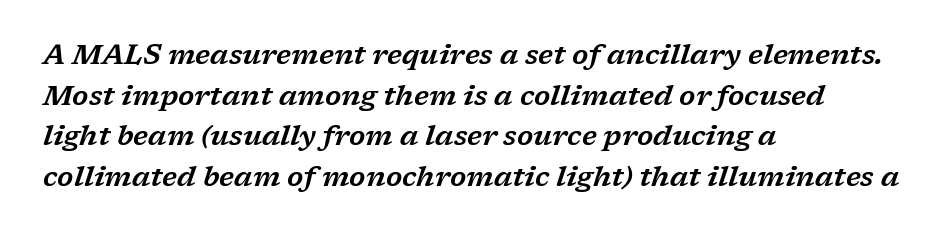
The image shows 28 px wide serif type, italic (leaning right); set left-aligned, normal line spacing (1.45x), normal letter spacing, not underlined; low stroke contrast and a medium x-height.
